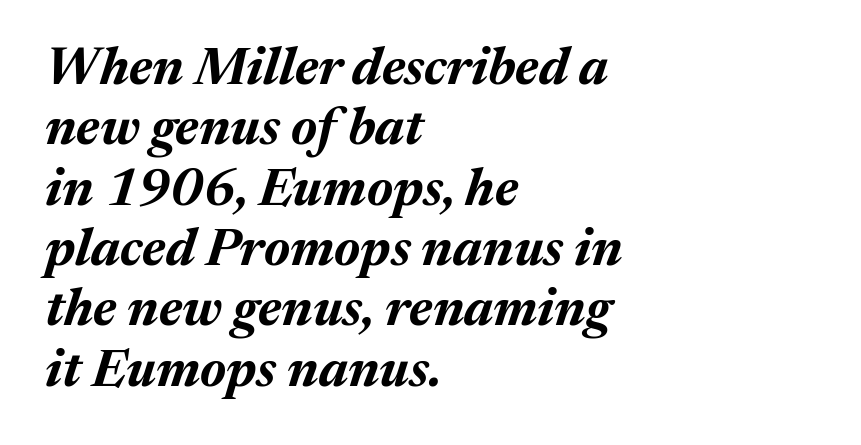
{"italic": "yes", "lean": "right", "slant_degrees": 17, "bold": "yes", "weight": "bold", "width": "normal", "stroke_contrast": "medium", "x_height": "medium", "monospaced": "no", "underline": "no", "align": "left", "line_spacing_ratio": 1.16, "letter_spacing": "normal", "letter_spacing_em": 0.0, "glyph_px": 52}
